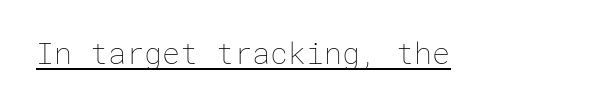
{"italic": "no", "bold": "no", "weight": "thin", "width": "normal", "stroke_contrast": "low", "x_height": "medium", "underline": "yes", "letter_spacing": "normal", "letter_spacing_em": 0.0, "glyph_px": 30}
